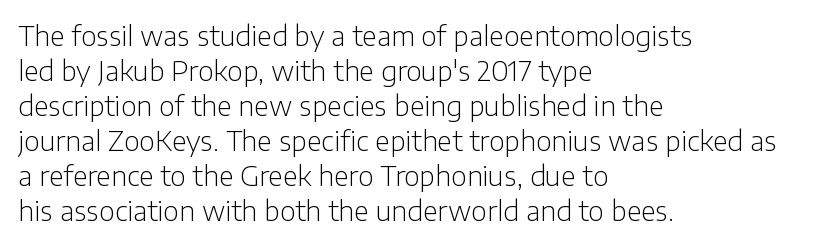
The image shows 27 px text type, upright; set left-aligned, normal line spacing (1.3x), normal letter spacing, not underlined.
